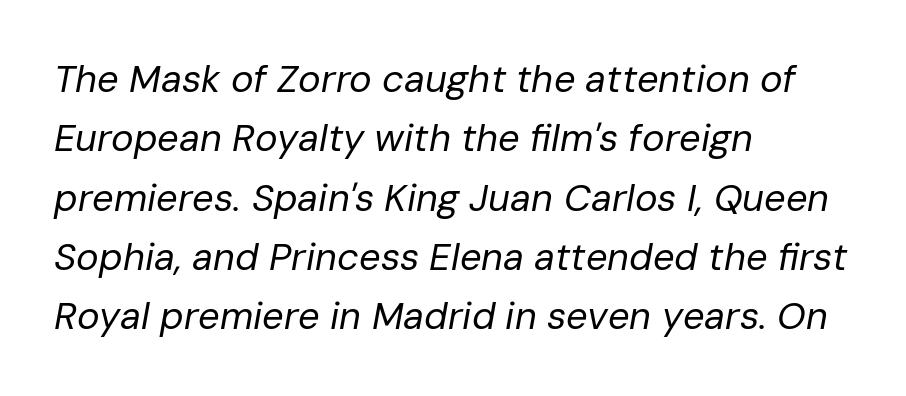
The image shows 38 px regular-weight type, italic (leaning right); set left-aligned, normal line spacing (1.56x), normal letter spacing, not underlined; low stroke contrast and a medium x-height.
